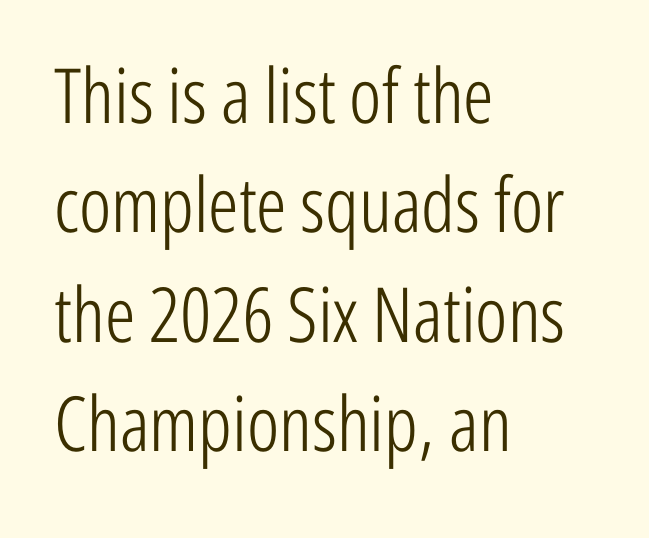
Q: Is the text bold? A: No.
Q: Is the text italic (slanted)? A: No, it is upright.
Q: Is the typeface a serif or a sans-serif typeface? A: Sans-serif.
Q: Is the text underlined? A: No.
Q: How is the paragraph aligned? A: Left-aligned.
Q: Is the spacing between letters normal or unusually wide? A: Normal.
Q: Is the spacing between lines tight, normal or loose? A: Normal.
Q: Width (condensed, normal, or wide)? A: Condensed.
Q: Stroke contrast? A: Low.
Q: x-height? A: Medium.
Q: Monospaced? A: No.
